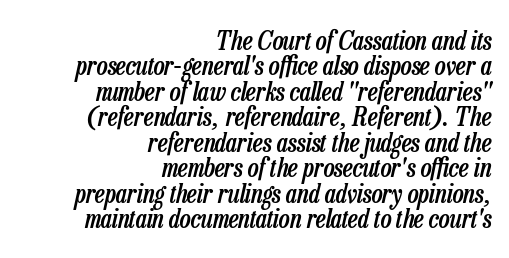
Q: Is the text bold? A: Semi-bold.
Q: Is the text italic (slanted)? A: Yes, it leans right by about 13 degrees.
Q: Is the text underlined? A: No.
Q: How is the paragraph aligned? A: Right-aligned.
Q: Is the spacing between letters normal or unusually wide? A: Normal.
Q: Is the spacing between lines tight, normal or loose? A: Tight.
